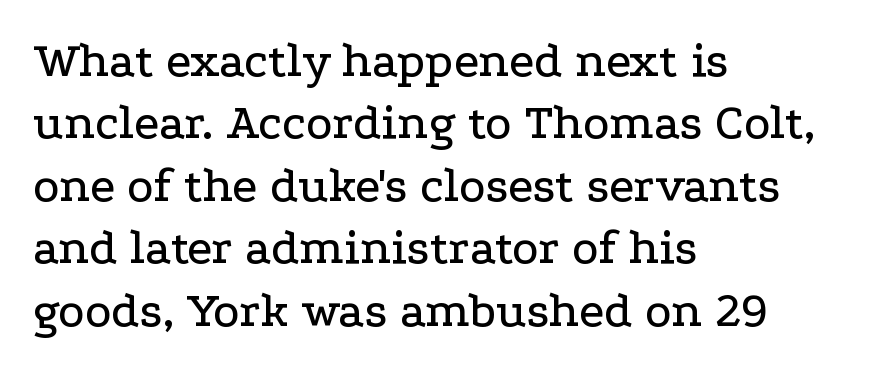
Quick note: interline space is typical. The strip under each line holds only bare page. When letters stand straight like this, we call the style roman or upright. There is no visible air inserted between adjacent glyphs. A student would call this left alignment; a typographer would say flush left, rag right. Note the varied advance widths — an 'i' is clearly narrower than an 'm'.
